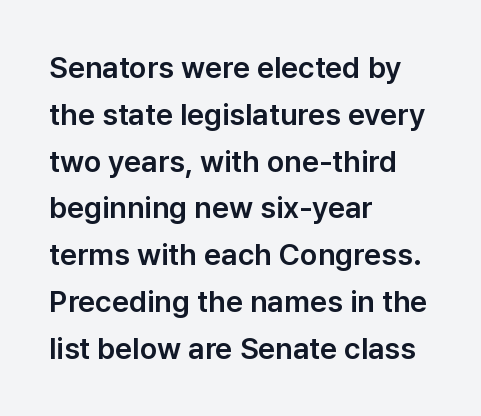
This sample uses a sans-serif face. Caption: multi-line text, flush left, ragged right. The rendering uses natural spacing where letterforms have individual widths. Standard letterfit; no display-style spreading of the glyphs.
